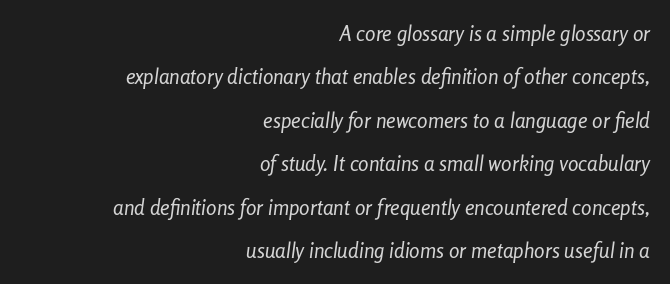
The image shows 21 px text type, italic (leaning right); set right-aligned, loose line spacing (2.07x), normal letter spacing, not underlined.
